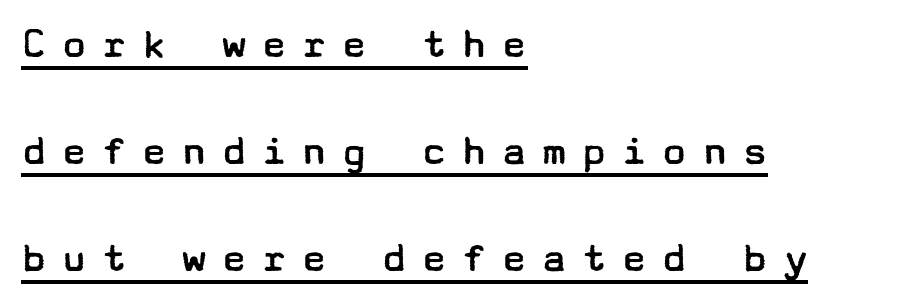
Glance below the letters and you will spot a drawn line. Are there feet on the stems? There aren't — it's a sans. The letters are spread apart with noticeably loose tracking. Vertical stems look standard width or narrower in stroke. Tall strokes in this sample are plumb rather than angled. You could fit nearly another row in the gap between these rows.
